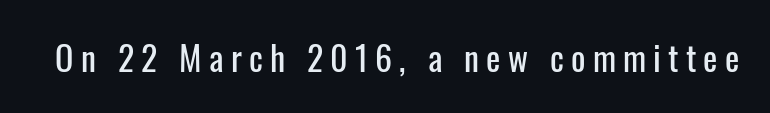
The letters advance in unequal steps, a hallmark of proportional type. Type without underlining. The letters stand straight up with perfectly vertical stems. What stands out about the letter spacing? Its width — letters are far apart. The font family rendered here belongs to the sans-serif group.
